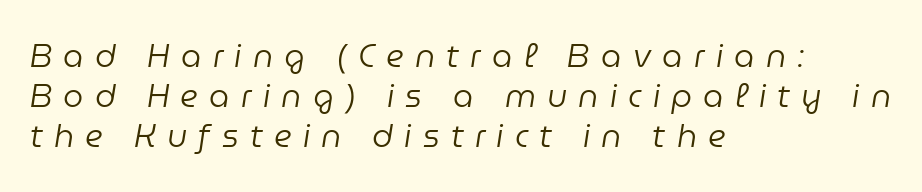
The image shows 32 px regular-weight type, italic (leaning right); set left-aligned, normal line spacing (1.25x), unusually wide letter spacing (+0.35 em), not underlined; low stroke contrast and a medium x-height.
